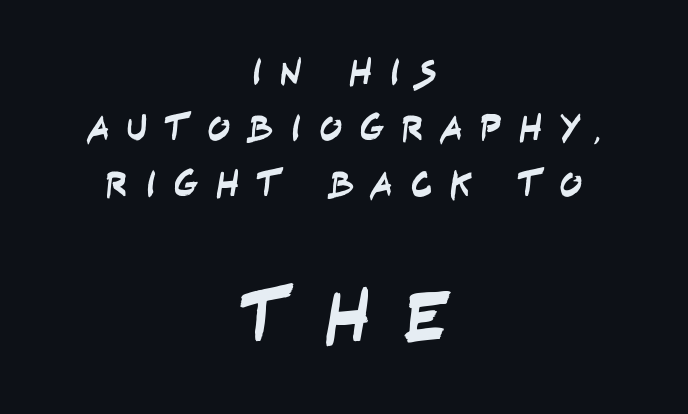
Which margin do the lines hug? Neither — every line sits in the middle. Honestly, the row spacing looks completely unremarkable. Letterform terminals end flat and unadorned throughout the passage. Tracking here is generous; glyphs stand well apart from one another.
